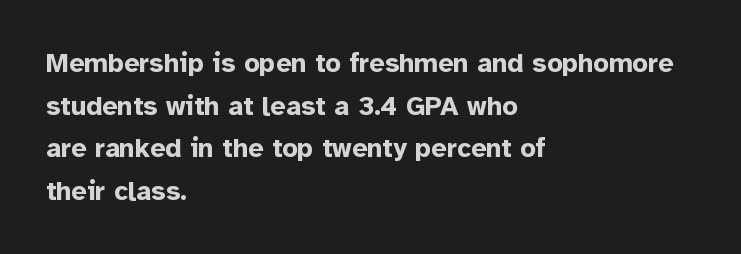
The image shows 27 px bold type, upright; set left-aligned, normal line spacing (1.58x), normal letter spacing, not underlined.
